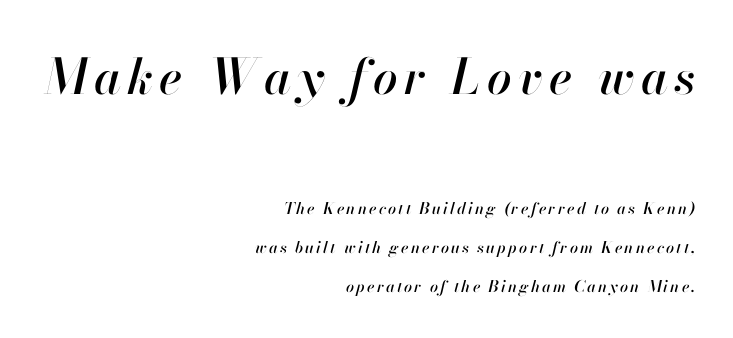
The image shows 49 px text type, italic (leaning right); set right-aligned, loose line spacing (2.43x), not underlined; the first (top) block is 3.06x larger; high stroke contrast and a small x-height.
